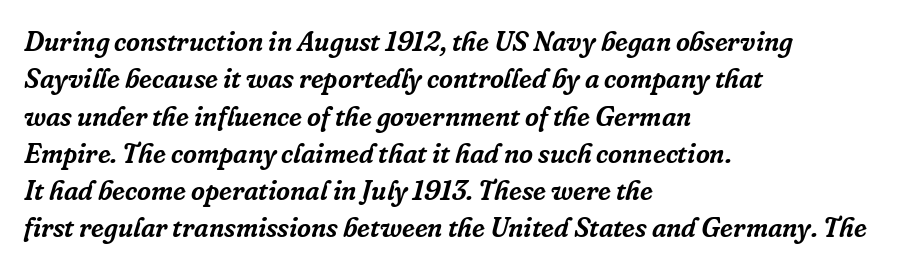
The image shows 27 px text type, italic (leaning right); set left-aligned, normal line spacing (1.38x), normal letter spacing, not underlined.
